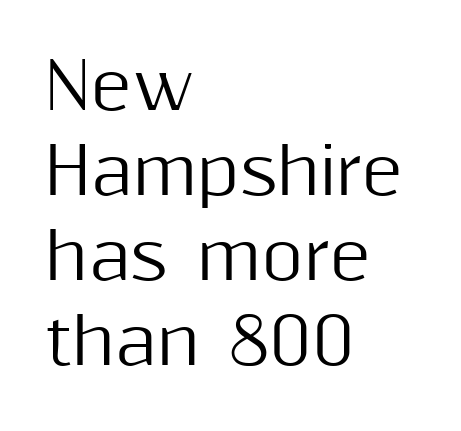
The image shows 64 px sans-serif type, upright; set left-aligned, normal line spacing (1.33x), normal letter spacing, not underlined; medium stroke contrast and a medium x-height.
